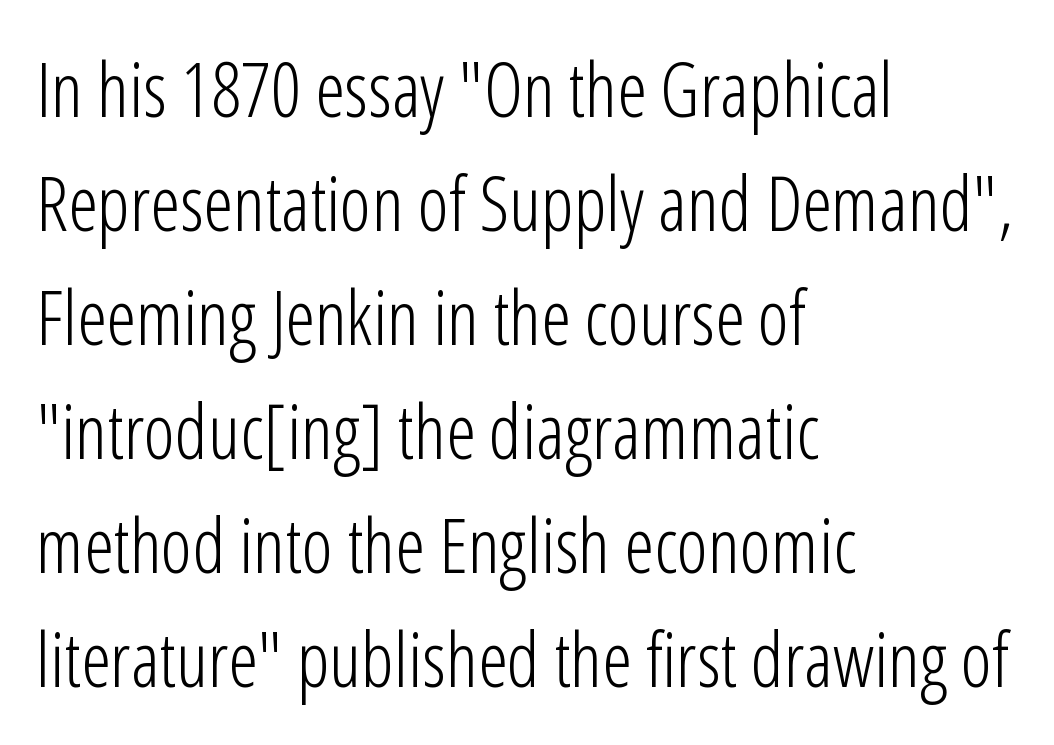
Q: Is the text bold? A: No.
Q: Is the text italic (slanted)? A: No, it is upright.
Q: Is the typeface a serif or a sans-serif typeface? A: Sans-serif.
Q: Is the text underlined? A: No.
Q: How is the paragraph aligned? A: Left-aligned.
Q: Is the spacing between letters normal or unusually wide? A: Normal.
Q: Is the spacing between lines tight, normal or loose? A: Normal.
Q: Width (condensed, normal, or wide)? A: Condensed.
Q: Stroke contrast? A: Low.
Q: x-height? A: Medium.
Q: Monospaced? A: No.
